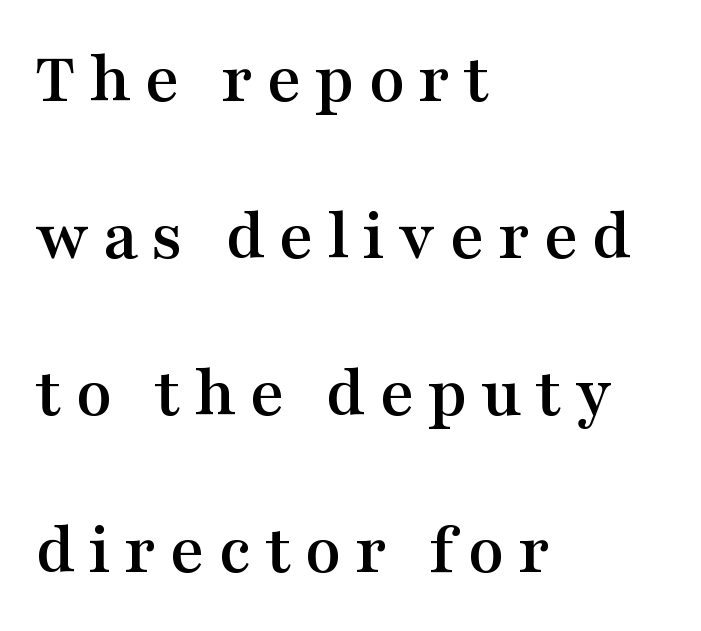
Q: Is the text italic (slanted)? A: No, it is upright.
Q: Is the typeface a serif or a sans-serif typeface? A: Serif.
Q: Is the text underlined? A: No.
Q: How is the paragraph aligned? A: Left-aligned.
Q: Is the spacing between lines tight, normal or loose? A: Loose.
Q: Width (condensed, normal, or wide)? A: Wide.
Q: Stroke contrast? A: Medium.
Q: x-height? A: Medium.
Q: Monospaced? A: No.
